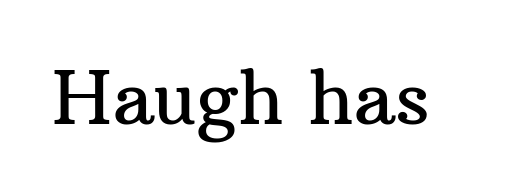
The image shows 73 px serif type, upright; set normal letter spacing, not underlined; medium stroke contrast and a medium x-height.
